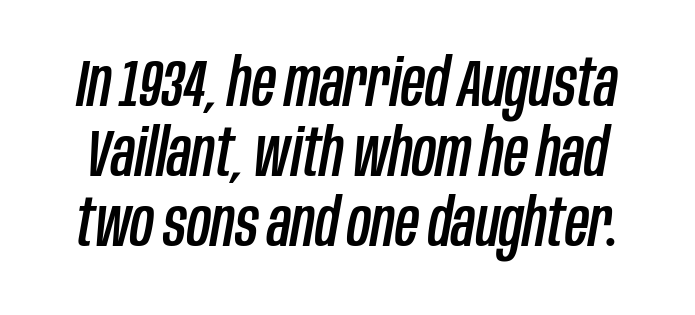
{"italic": "yes", "lean": "right", "slant_degrees": 10, "width": "condensed", "stroke_contrast": "low", "x_height": "large", "monospaced": "no", "underline": "no", "line_spacing": "tight", "line_spacing_ratio": 1.06, "letter_spacing": "normal", "letter_spacing_em": 0.0, "glyph_px": 66}
